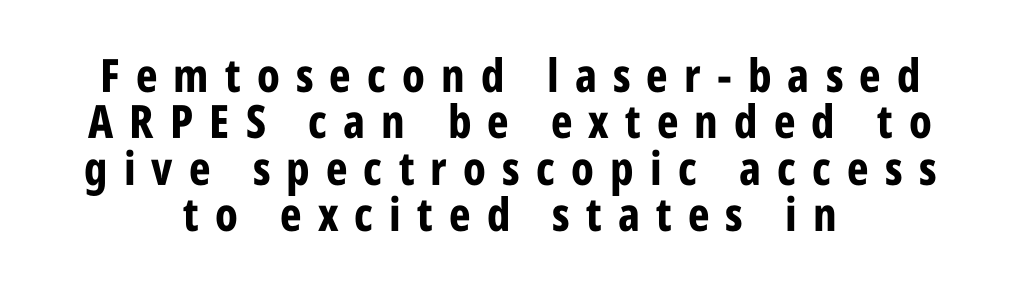
Interline gaps are noticeably narrow in this sample. You can tell from the bare stems that sans-serif type was used. It's the straight-up-and-down kind of type. The letters are bold, with thick, heavy strokes.
